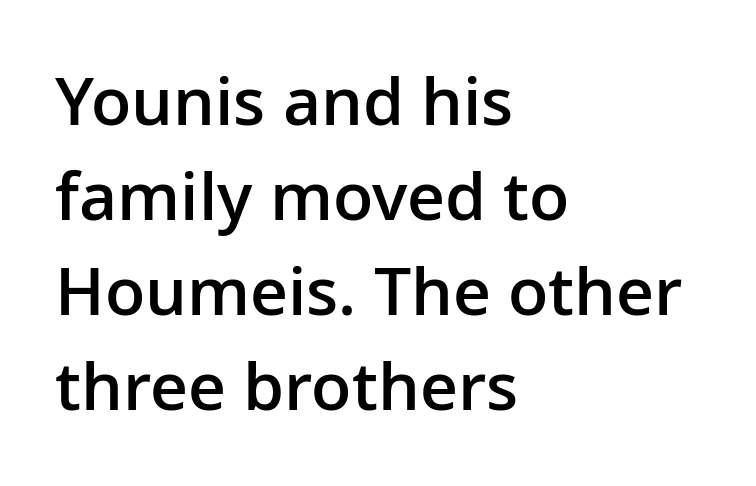
{"serif": "no", "italic": "no", "bold": "semi", "weight": "semibold", "width": "normal", "stroke_contrast": "low", "x_height": "medium", "monospaced": "no", "underline": "no", "align": "left", "line_spacing": "normal", "line_spacing_ratio": 1.44, "letter_spacing": "normal", "letter_spacing_em": 0.0, "glyph_px": 66}
